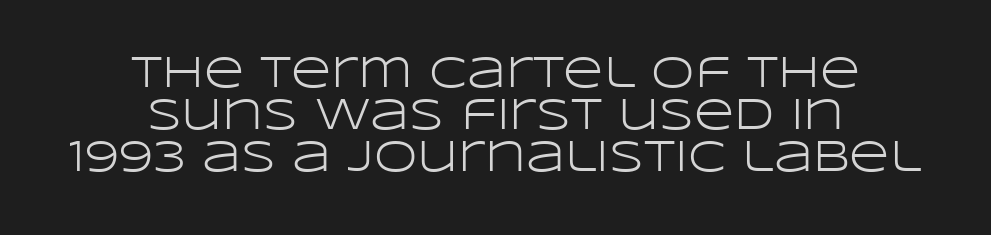
Q: Is the text bold? A: No.
Q: Is the text italic (slanted)? A: No, it is upright.
Q: Is the typeface a serif or a sans-serif typeface? A: Sans-serif.
Q: Is the text underlined? A: No.
Q: How is the paragraph aligned? A: Centered.
Q: Is the spacing between letters normal or unusually wide? A: Normal.
Q: Is the spacing between lines tight, normal or loose? A: Tight.
Q: Width (condensed, normal, or wide)? A: Wide.
Q: Stroke contrast? A: Low.
Q: x-height? A: Large.
Q: Monospaced? A: No.
